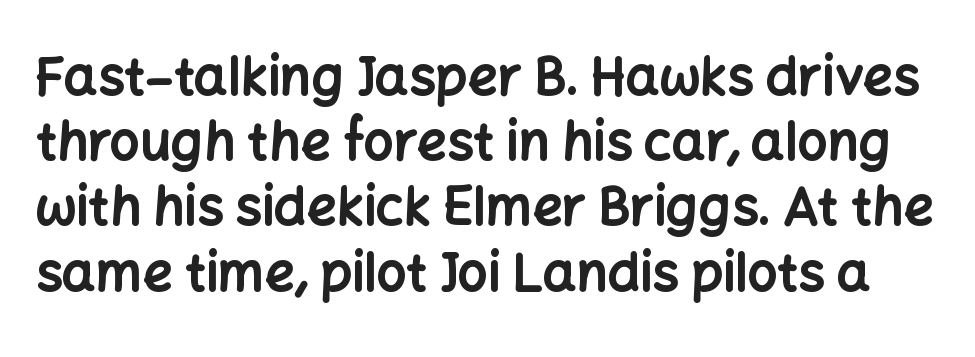
The image shows 53 px bold sans-serif type, upright; set line spacing 1.23x, normal letter spacing, not underlined; low stroke contrast and a medium x-height.
